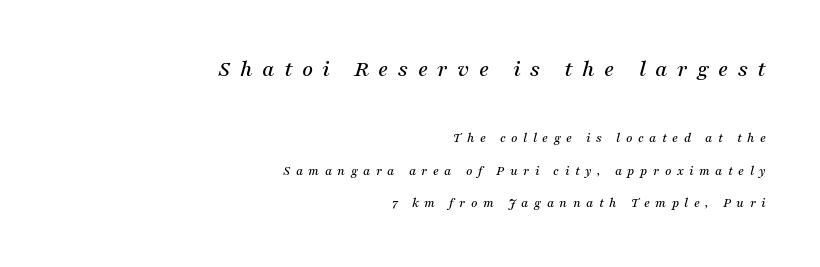
The image shows 24 px text type, italic (leaning right); set right-aligned, loose line spacing (2.33x), unusually wide letter spacing (+0.39 em), not underlined; the first (top) block is 1.71x larger.
